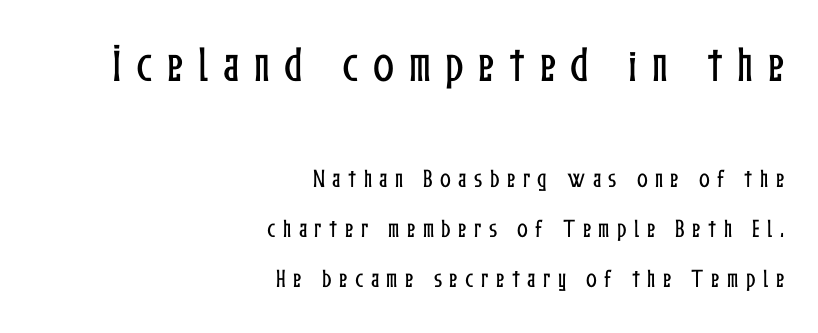
{"italic": "no", "width": "condensed", "stroke_contrast": "low", "x_height": "medium", "monospaced": "no", "underline": "no", "align": "right", "line_spacing": "loose", "line_spacing_ratio": 2.5, "letter_spacing": "wide", "letter_spacing_em": 0.37, "larger_block": "first", "size_ratio": 1.95, "glyph_px": 39}
